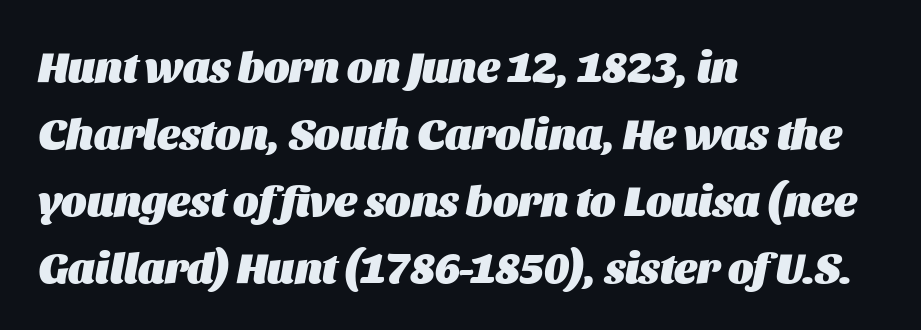
The image shows 43 px heavy type, italic (leaning right); set left-aligned, normal line spacing (1.56x), normal letter spacing, not underlined; medium stroke contrast and a large x-height.
